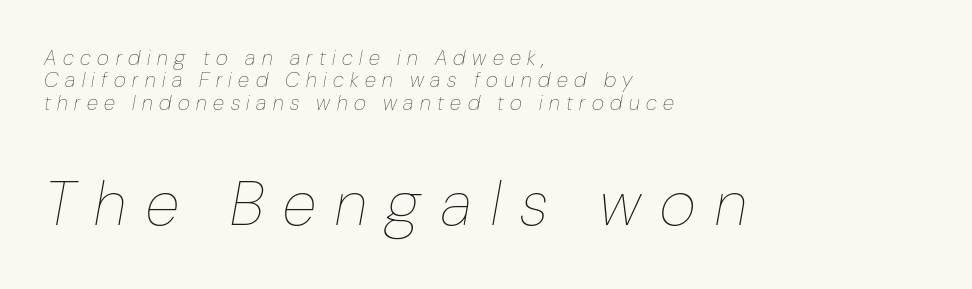
Q: Is the text bold? A: No.
Q: Is the text italic (slanted)? A: Yes, it leans right by about 10 degrees.
Q: Is the text underlined? A: No.
Q: How is the paragraph aligned? A: Left-aligned.
Q: Is the spacing between letters normal or unusually wide? A: Unusually wide.
Q: Is the spacing between lines tight, normal or loose? A: Tight.
Q: Which block of text is set in a larger size, the first (top) or the second (bottom)? A: The second (bottom) one.
Q: Width (condensed, normal, or wide)? A: Condensed.
Q: Stroke contrast? A: Low.
Q: x-height? A: Medium.
Q: Monospaced? A: No.
